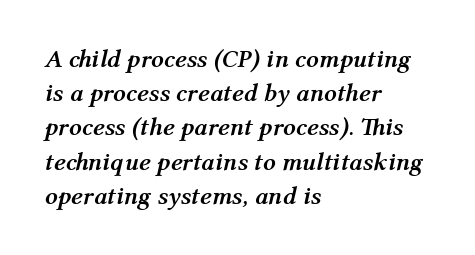
This is heavy type, rendered in bold. Has an underline been added? It has not. The letters sit at their default tracking, neither squeezed nor spread. The lines in this sample share a left origin and differ only in where they stop. Successive baselines arrive at the customary interval.
